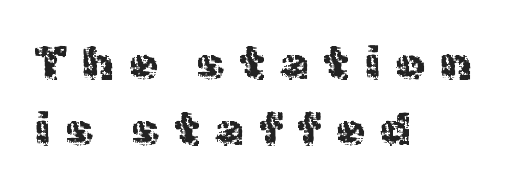
The image shows 46 px regular-weight sans-serif type, upright; set left-aligned, normal line spacing (1.43x), unusually wide letter spacing (+0.34 em), not underlined; a medium x-height.
